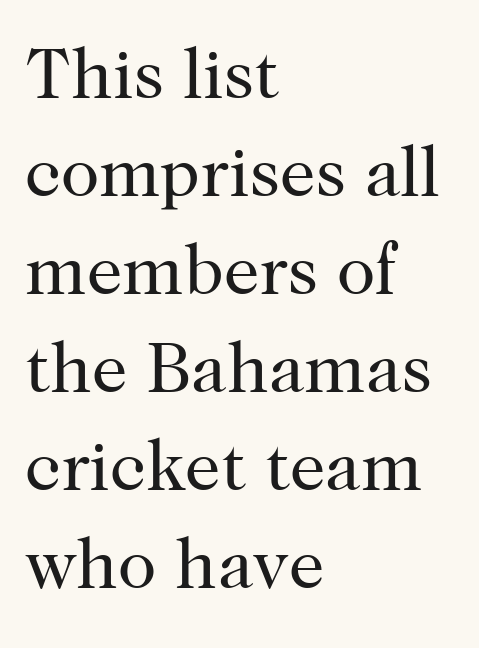
This sample uses a serif face. Decoration check: the copy has no underline. No heavy texture on the line: the type isn't bold. Proportional: the letters do not fall into vertical columns. Regular leading.
